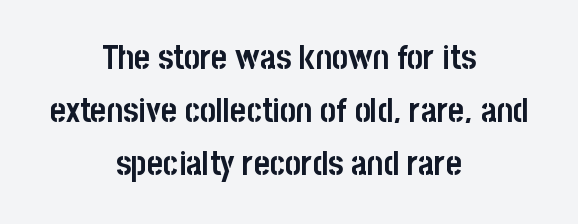
{"serif": "no", "italic": "no", "bold": "yes", "weight": "semibold", "width": "condensed", "stroke_contrast": "low", "x_height": "large", "monospaced": "no", "underline": "no", "align": "center", "line_spacing": "normal", "line_spacing_ratio": 1.56, "letter_spacing": "normal", "letter_spacing_em": 0.0, "glyph_px": 34}
